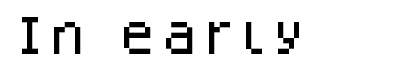
Q: Is the text italic (slanted)? A: No, it is upright.
Q: Is the typeface a serif or a sans-serif typeface? A: Sans-serif.
Q: Is the text underlined? A: No.
Q: Width (condensed, normal, or wide)? A: Normal.
Q: Stroke contrast? A: Low.
Q: x-height? A: Large.
Q: Monospaced? A: No.
